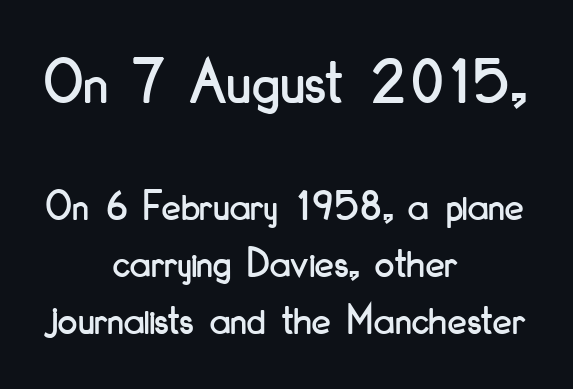
{"serif": "no", "italic": "no", "width": "condensed", "stroke_contrast": "low", "x_height": "small", "monospaced": "no", "underline": "no", "align": "center", "line_spacing": "normal", "line_spacing_ratio": 1.3, "letter_spacing": "normal", "letter_spacing_em": 0.0, "larger_block": "first", "size_ratio": 1.5, "glyph_px": 66}
